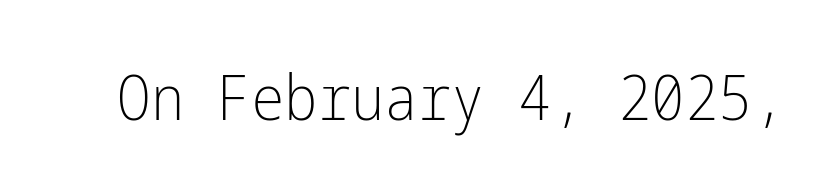
{"serif": "no", "italic": "no", "bold": "no", "weight": "light", "width": "condensed", "stroke_contrast": "low", "x_height": "medium", "underline": "no", "letter_spacing": "normal", "letter_spacing_em": 0.0, "glyph_px": 63}
